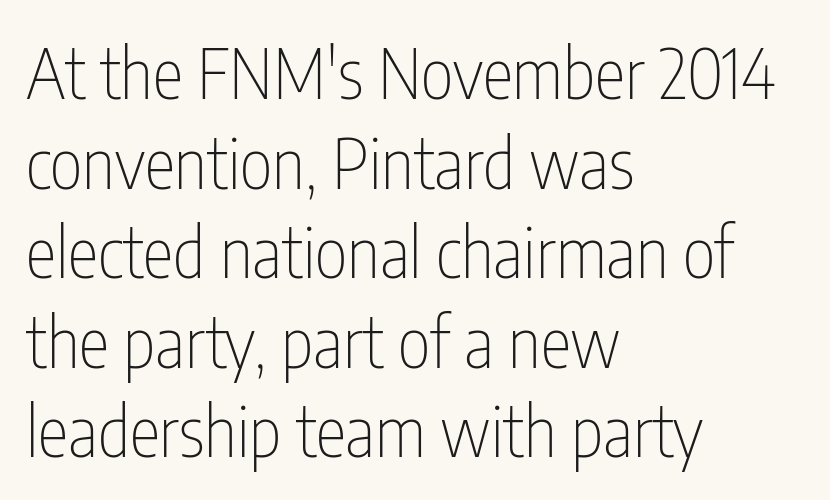
{"serif": "no", "italic": "no", "bold": "no", "weight": "thin", "width": "condensed", "stroke_contrast": "low", "x_height": "medium", "monospaced": "no", "underline": "no", "align": "left", "line_spacing": "normal", "line_spacing_ratio": 1.28, "letter_spacing": "normal", "letter_spacing_em": 0.0, "glyph_px": 70}
